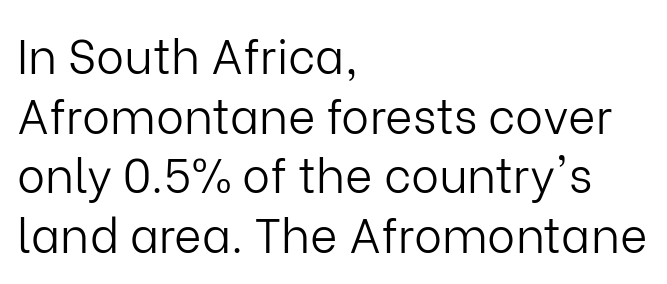
A typesetter would call this leading conventional body-copy spacing. In CSS terms this would be text-align: left. Only glyphs here, with clear space below each row. The tracking reads as untouched default to a designer's eye. The face used here is proportionally spaced, like ordinary book or web type.
